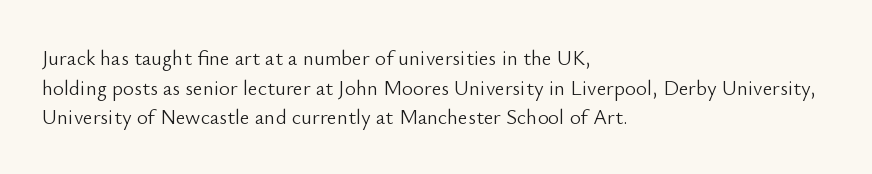
Quick note: underline off. Do the letters lean? They stand straight. The text block is weighted toward the left margin, trailing off unevenly rightward. This rendering leaves character spacing at its baseline value. Vertical spacing — default.
